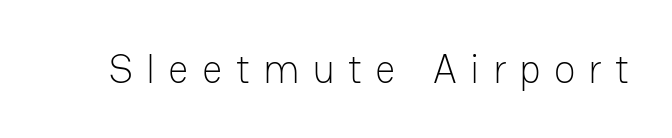
{"serif": "no", "italic": "no", "bold": "no", "weight": "light", "width": "normal", "stroke_contrast": "low", "x_height": "medium", "monospaced": "no", "underline": "no", "letter_spacing": "wide", "letter_spacing_em": 0.33, "glyph_px": 40}
